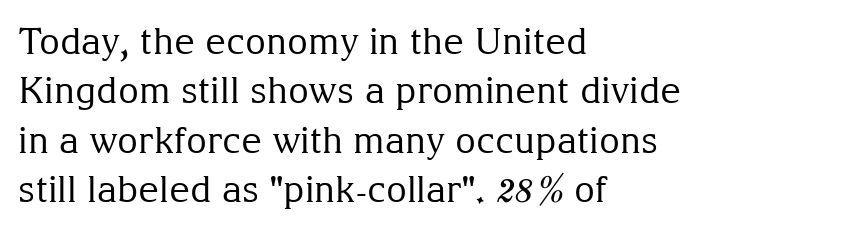
Characters follow at the spacing the type designer built in. No italicization has been applied; the sample stays upright. Is this a sans? No — the strokes have serifs. The space between consecutive lines is moderate. Stems here are at most as thick as an everyday book face. Reading down the block, your eye returns to a fixed left position each line.
